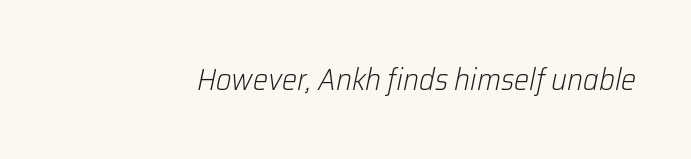
Q: Is the text bold? A: No.
Q: Is the text italic (slanted)? A: Yes, it leans right by about 12 degrees.
Q: Is the text underlined? A: No.
Q: Is the spacing between letters normal or unusually wide? A: Normal.
Q: Width (condensed, normal, or wide)? A: Normal.
Q: Stroke contrast? A: Low.
Q: x-height? A: Medium.
Q: Monospaced? A: No.
